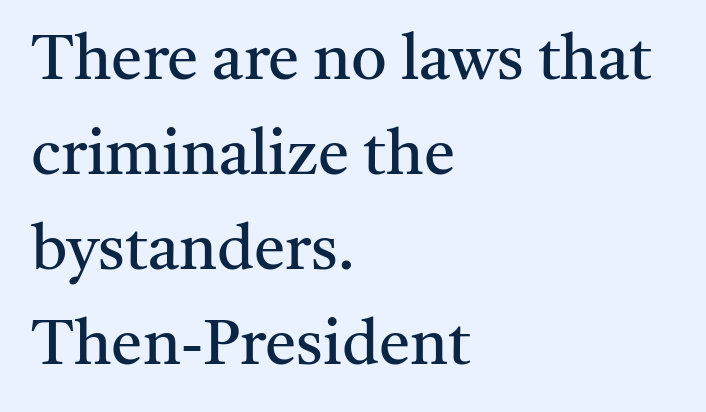
Does extra space separate the letters? No, they use regular spacing. This is roman type, the default non-slanted kind. The leading is moderate, giving the passage an even texture. Words float on clear page, feet unadorned.
